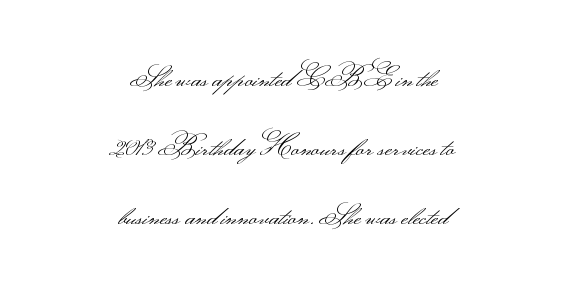
The image shows 28 px light, wide sans-serif type; set centered, loose line spacing (2.46x), normal letter spacing, not underlined; medium stroke contrast.
